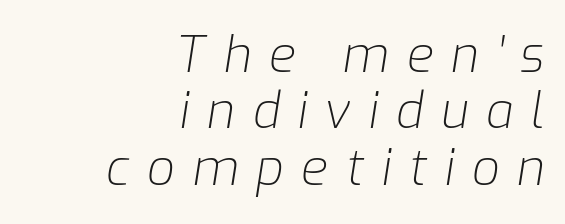
{"italic": "yes", "lean": "right", "slant_degrees": 9, "bold": "no", "weight": "light", "width": "normal", "stroke_contrast": "low", "x_height": "medium", "monospaced": "no", "underline": "no", "align": "right", "line_spacing": "tight", "line_spacing_ratio": 1.15, "letter_spacing": "wide", "letter_spacing_em": 0.36, "glyph_px": 49}
